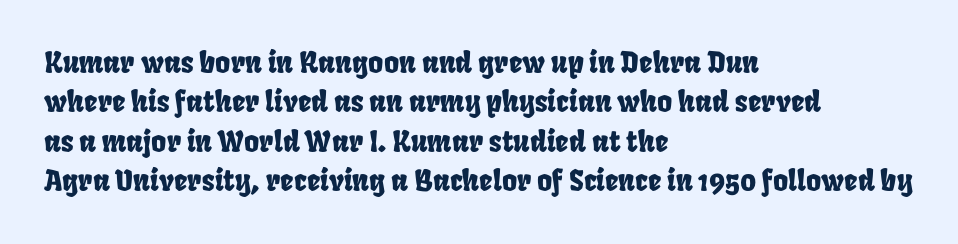
The type is set solid horizontally, with unmodified tracking. Honestly, the row spacing looks completely unremarkable. Layout note: lines flush left. Here the designer chose a conventional face with non-uniform glyph widths. Glance below the letters and you will spot only blank space.
